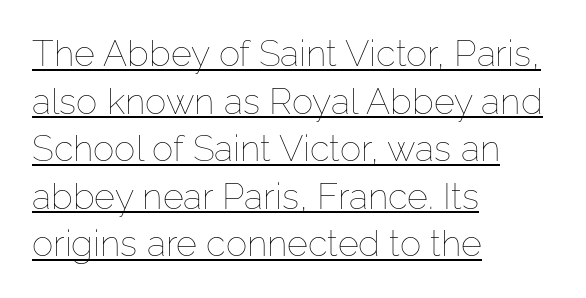
Compared with typical paragraphs, the rows here are spaced about the same. A classic flush-left, rag-right setting is used for this passage. Proportional: the letters do not fall into vertical columns. The rendered words wear a rule along their underside.
